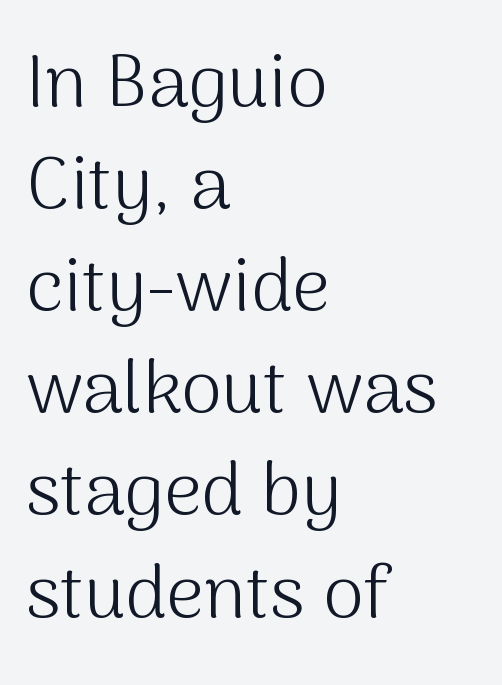
The image shows 74 px light sans-serif type, upright; set left-aligned, normal line spacing (1.38x), normal letter spacing, not underlined; medium stroke contrast and a medium x-height.
